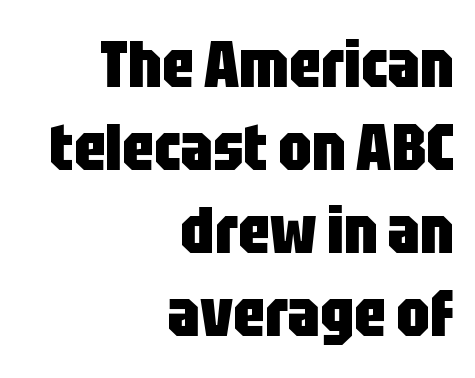
{"serif": "no", "italic": "no", "bold": "yes", "weight": "heavy", "width": "condensed", "stroke_contrast": "low", "x_height": "large", "monospaced": "no", "underline": "no", "align": "right", "line_spacing": "normal", "line_spacing_ratio": 1.26, "letter_spacing": "normal", "letter_spacing_em": 0.0, "glyph_px": 66}
